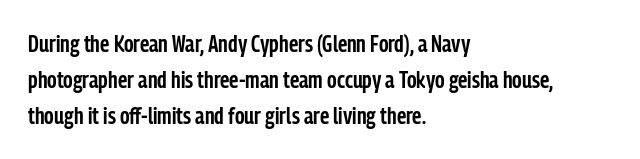
Quick note: not italic, upright. The baseline area is clear. Short and long lines alike share a common starting point at left. Students, observe: this is what conventionally led text looks like.
